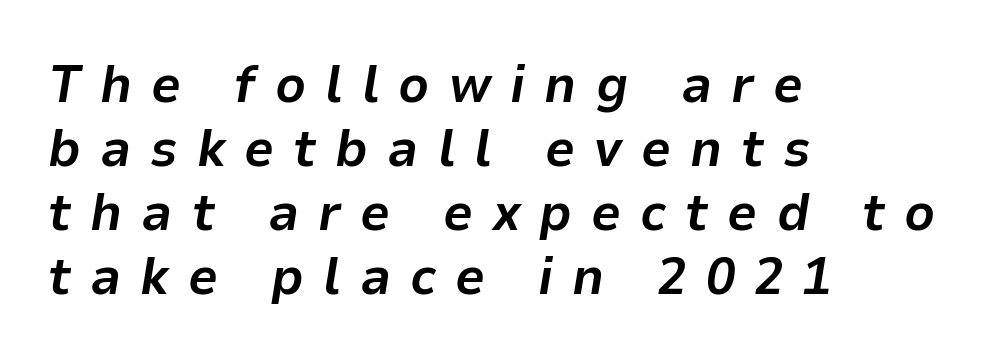
Q: Is the text bold? A: Yes.
Q: Is the text italic (slanted)? A: Yes, it leans right by about 9 degrees.
Q: Is the text underlined? A: No.
Q: How is the paragraph aligned? A: Left-aligned.
Q: Is the spacing between letters normal or unusually wide? A: Unusually wide.
Q: Width (condensed, normal, or wide)? A: Normal.
Q: Stroke contrast? A: Low.
Q: x-height? A: Medium.
Q: Monospaced? A: No.
